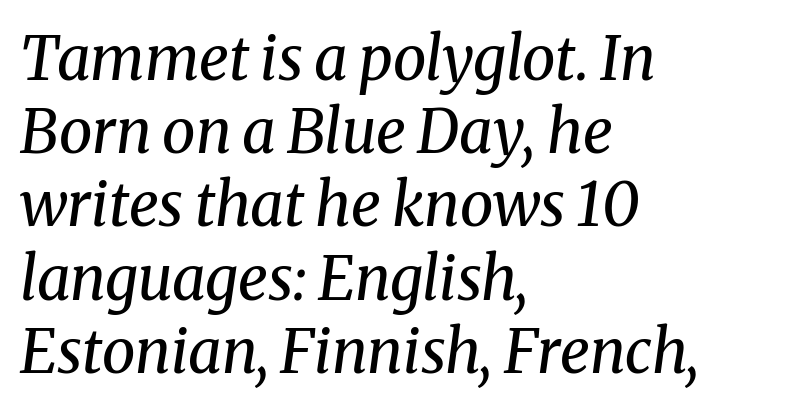
{"serif": "yes", "italic": "yes", "lean": "right", "slant_degrees": 8, "bold": "no", "weight": "regular", "width": "normal", "stroke_contrast": "medium", "x_height": "medium", "monospaced": "no", "underline": "no", "align": "left", "line_spacing_ratio": 1.22, "letter_spacing": "normal", "letter_spacing_em": 0.0, "glyph_px": 60}
